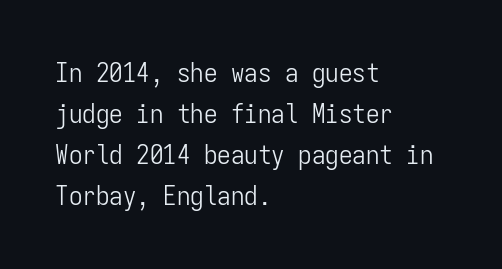
The image shows 27 px text type, upright; set left-aligned, normal line spacing (1.52x), normal letter spacing, not underlined.
